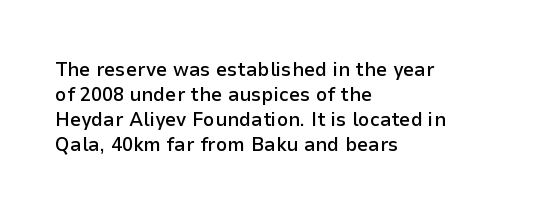
The image shows 20 px text type, upright; set left-aligned, normal line spacing (1.25x), normal letter spacing, not underlined.
